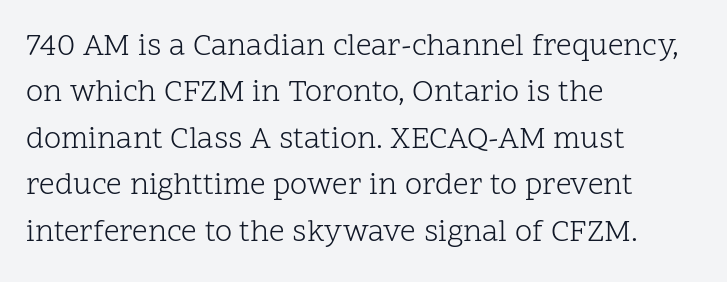
The image shows 31 px light serif type, upright; set left-aligned, normal line spacing (1.5x), normal letter spacing, not underlined; low stroke contrast and a medium x-height.
